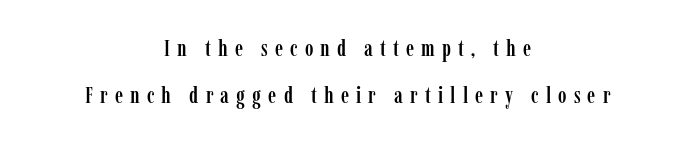
The image shows 23 px text type, upright; set centered, loose line spacing (2.06x), unusually wide letter spacing (+0.31 em), not underlined.
